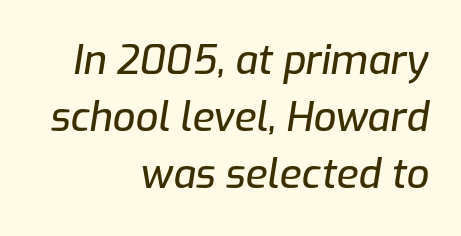
Interline gaps are of average width in this sample. The passage shown is typed in a proportional face where columns would drift. Here the glyphs are tracked normally, forming tight word shapes. The font's italic variant was chosen for this text. Descenders are the only things crossing below the line. The text block is weighted toward the right margin, trailing off unevenly leftward.
